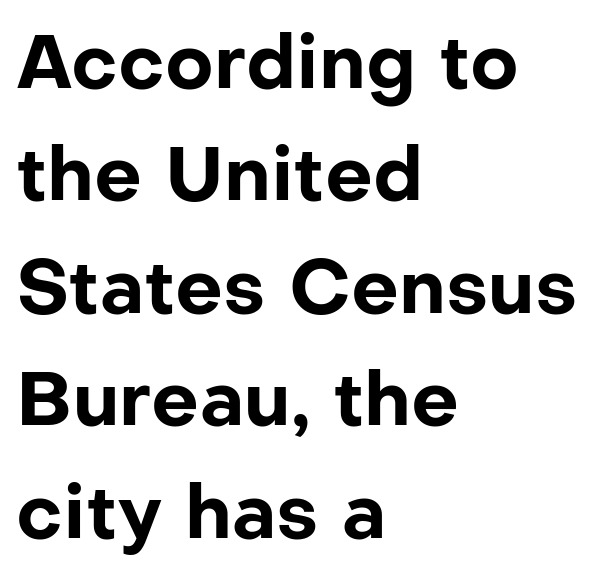
The font's upright variant was chosen for this text. Think of a printed novel: that variable character pitch is what you see here. The text was rendered using a sans face with plain stroke endings. A bare baseline throughout the passage. Which margin do the lines hug? The left one — the right edge is uneven. The leading is moderate, giving the passage an even texture.
